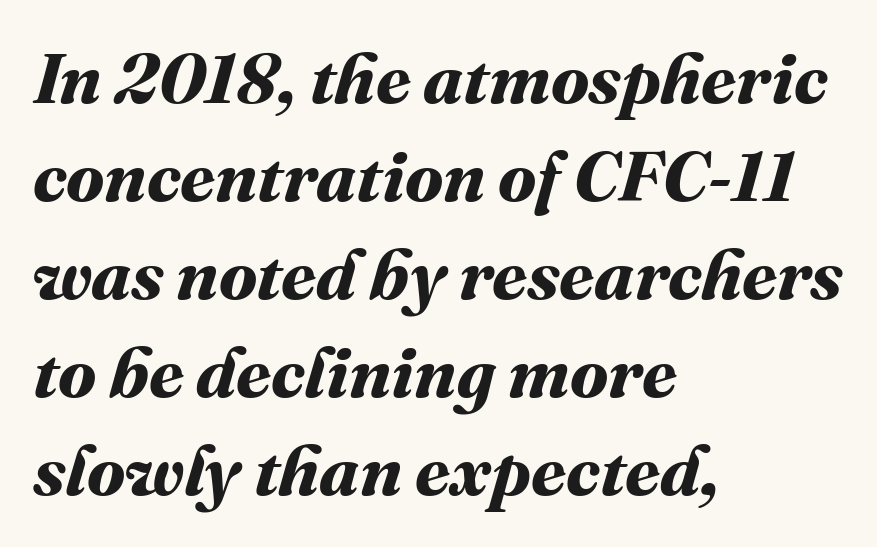
Q: Is the text bold? A: Yes.
Q: Is the text underlined? A: No.
Q: How is the paragraph aligned? A: Left-aligned.
Q: Is the spacing between letters normal or unusually wide? A: Normal.
Q: Is the spacing between lines tight, normal or loose? A: Normal.
Q: Width (condensed, normal, or wide)? A: Normal.
Q: Stroke contrast? A: Medium.
Q: x-height? A: Medium.
Q: Monospaced? A: No.
